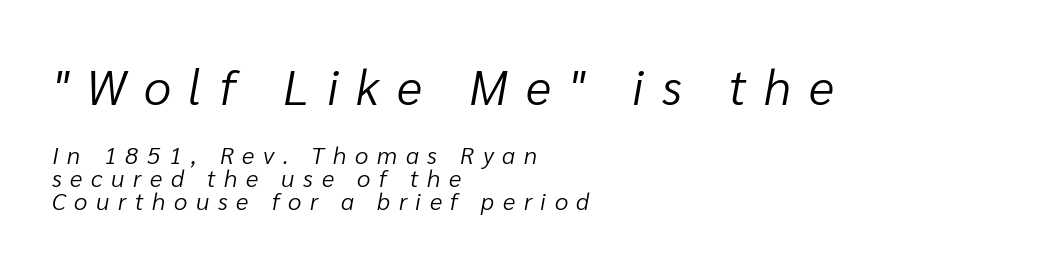
{"italic": "yes", "lean": "right", "slant_degrees": 10, "bold": "no", "weight": "light", "width": "normal", "stroke_contrast": "low", "x_height": "medium", "monospaced": "no", "underline": "no", "align": "left", "line_spacing": "tight", "line_spacing_ratio": 0.96, "letter_spacing": "wide", "letter_spacing_em": 0.36, "larger_block": "first", "size_ratio": 2.04, "glyph_px": 49}
